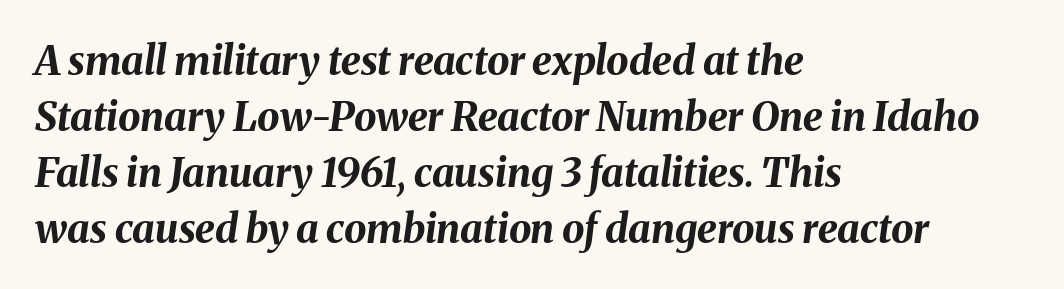
{"italic": "yes", "lean": "right", "slant_degrees": 8, "bold": "yes", "weight": "bold", "width": "normal", "stroke_contrast": "medium", "x_height": "medium", "monospaced": "no", "underline": "no", "align": "left", "line_spacing": "normal", "line_spacing_ratio": 1.4, "letter_spacing": "normal", "letter_spacing_em": 0.0, "glyph_px": 40}
